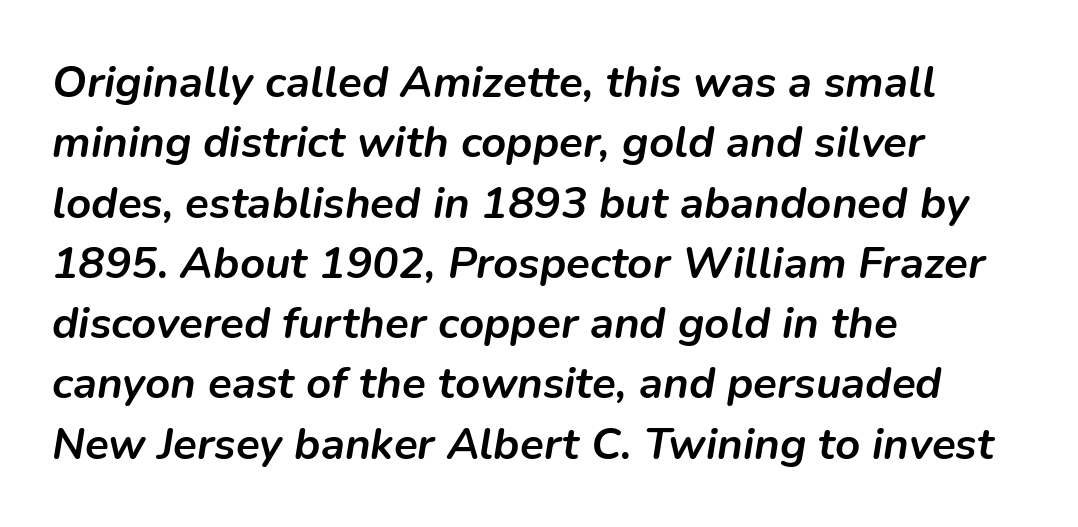
Q: Is the text bold? A: Yes.
Q: Is the text italic (slanted)? A: Yes, it leans right by about 9 degrees.
Q: Is the text underlined? A: No.
Q: How is the paragraph aligned? A: Left-aligned.
Q: Is the spacing between letters normal or unusually wide? A: Normal.
Q: Is the spacing between lines tight, normal or loose? A: Normal.
Q: Width (condensed, normal, or wide)? A: Normal.
Q: Stroke contrast? A: Low.
Q: x-height? A: Medium.
Q: Monospaced? A: No.
